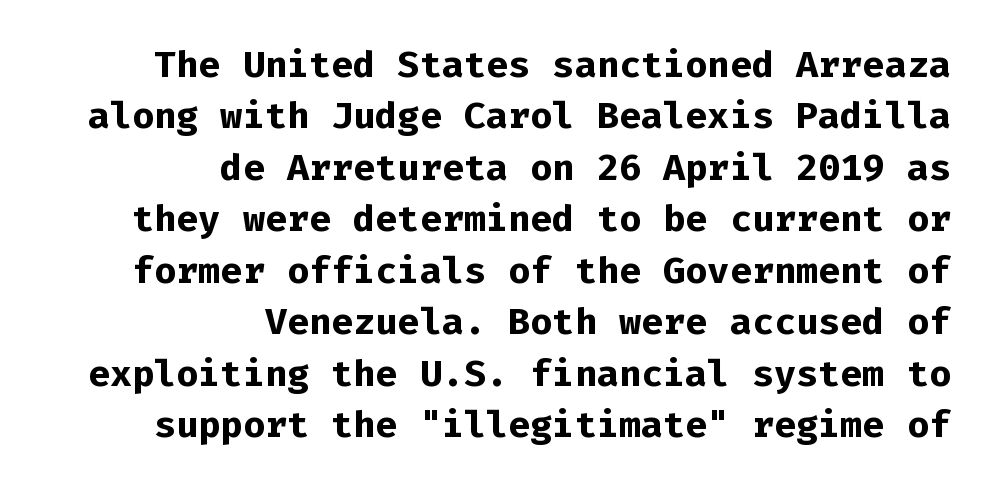
All the whitespace from short lines collects on the left. A typesetter would call this zero additional tracking. The rendering uses typewriter-style spacing with identical character cells. Baseline-to-baseline distance is barely more than the letter height.
